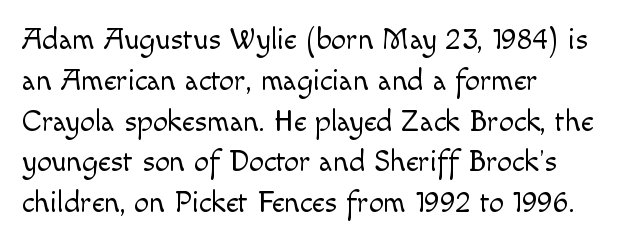
The image shows 30 px light sans-serif type, upright; set left-aligned, normal line spacing (1.36x), normal letter spacing, not underlined; a small x-height.
